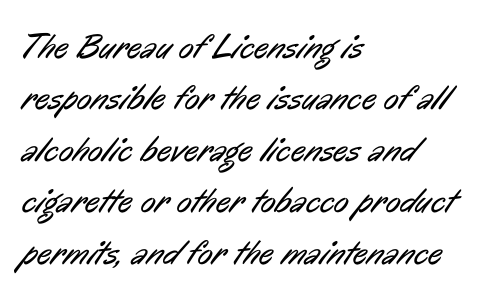
Q: Is the text bold? A: No.
Q: Is the typeface a serif or a sans-serif typeface? A: Sans-serif.
Q: Is the text underlined? A: No.
Q: How is the paragraph aligned? A: Left-aligned.
Q: Is the spacing between letters normal or unusually wide? A: Normal.
Q: Is the spacing between lines tight, normal or loose? A: Normal.
Q: Width (condensed, normal, or wide)? A: Condensed.
Q: Stroke contrast? A: Low.
Q: x-height? A: Medium.
Q: Monospaced? A: No.
